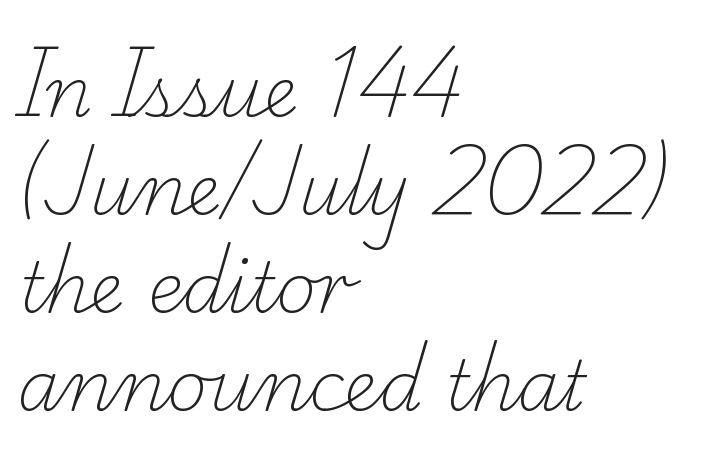
Q: Is the text bold? A: No.
Q: Is the typeface a serif or a sans-serif typeface? A: Serif.
Q: Is the text underlined? A: No.
Q: How is the paragraph aligned? A: Left-aligned.
Q: Is the spacing between letters normal or unusually wide? A: Normal.
Q: Is the spacing between lines tight, normal or loose? A: Normal.
Q: Width (condensed, normal, or wide)? A: Normal.
Q: Stroke contrast? A: Low.
Q: x-height? A: Small.
Q: Monospaced? A: No.
